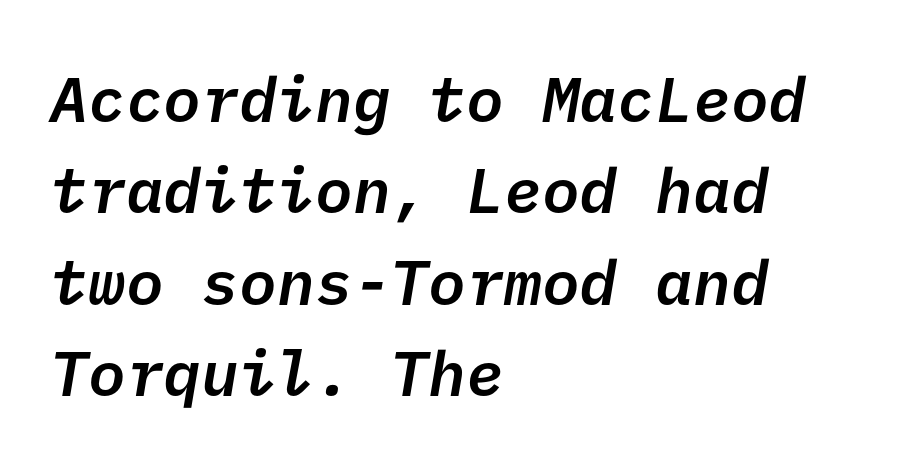
Q: Is the text bold? A: Semi-bold.
Q: Is the typeface a serif or a sans-serif typeface? A: Sans-serif.
Q: Is the text underlined? A: No.
Q: How is the paragraph aligned? A: Left-aligned.
Q: Is the spacing between letters normal or unusually wide? A: Normal.
Q: Is the spacing between lines tight, normal or loose? A: Normal.
Q: Width (condensed, normal, or wide)? A: Normal.
Q: Stroke contrast? A: Low.
Q: x-height? A: Medium.
